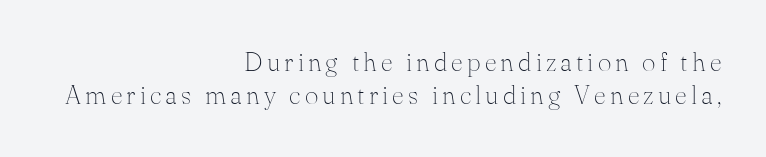
Vertical spacing — default. No heavy texture on the line: the type isn't bold. Has an underline been added? It has not. No italicization has been applied; the sample stays upright.
